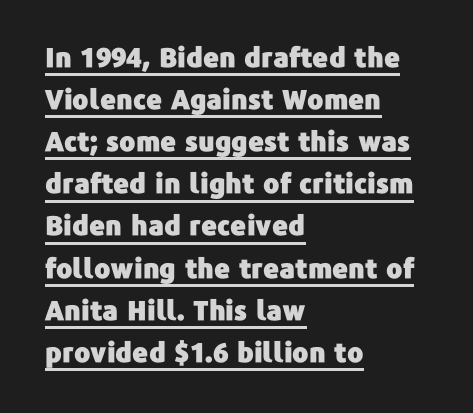
{"italic": "no", "underline": "yes", "align": "left", "line_spacing": "normal", "line_spacing_ratio": 1.56, "letter_spacing": "normal", "letter_spacing_em": 0.0, "glyph_px": 27}
